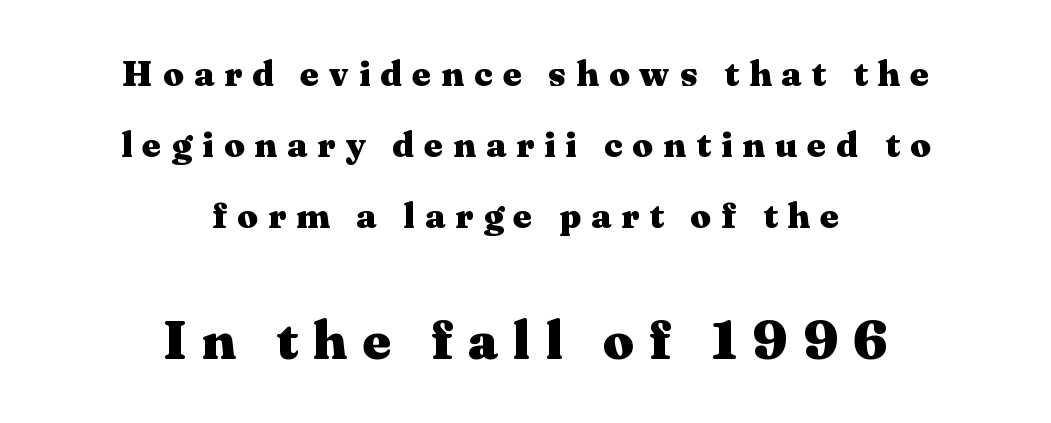
Quick note: not italic, upright. The passage shown is typeset with a serif family. Scale increases going downward across the two blocks. Whoever set this chose breathing room over compactness in the vertical rhythm.
